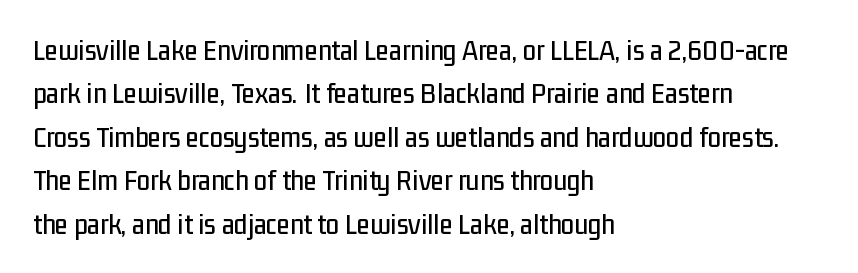
Q: Is the text italic (slanted)? A: No, it is upright.
Q: Is the typeface a serif or a sans-serif typeface? A: Sans-serif.
Q: Is the text underlined? A: No.
Q: How is the paragraph aligned? A: Left-aligned.
Q: Is the spacing between letters normal or unusually wide? A: Normal.
Q: Is the spacing between lines tight, normal or loose? A: Normal.
Q: Width (condensed, normal, or wide)? A: Condensed.
Q: Stroke contrast? A: Low.
Q: x-height? A: Medium.
Q: Monospaced? A: No.
